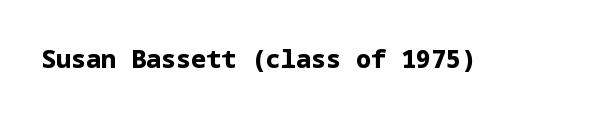
Underlining? Definitely not there. Strong, thick strokes mark this as bold type. This sample uses an upright cut, with every glyph sitting square on the baseline. A typesetter would call this zero additional tracking.
